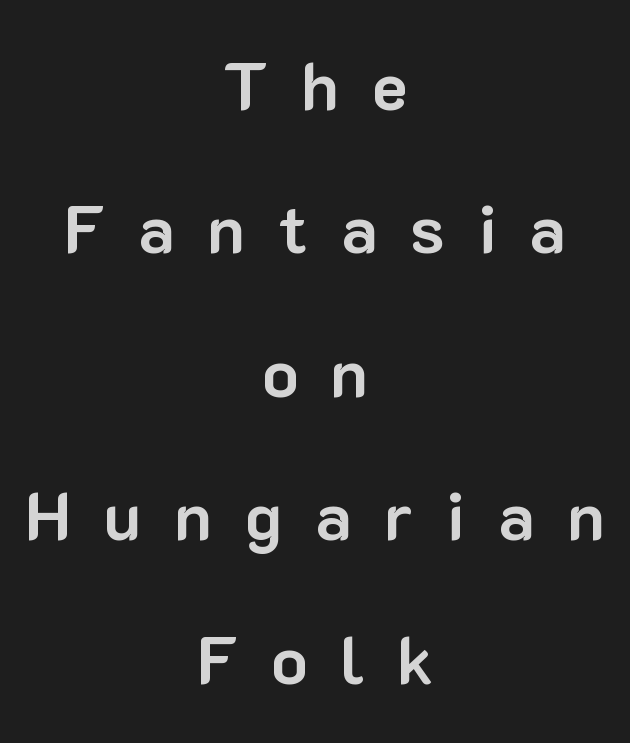
Characters remain perfectly vertical along every line. How are the letters spaced? Widely, with obvious added tracking. Heft: maximum for text — a bold. Is the block centered? Yes — each line is placed symmetrically about the middle. These lines are composed in type without serifs.
